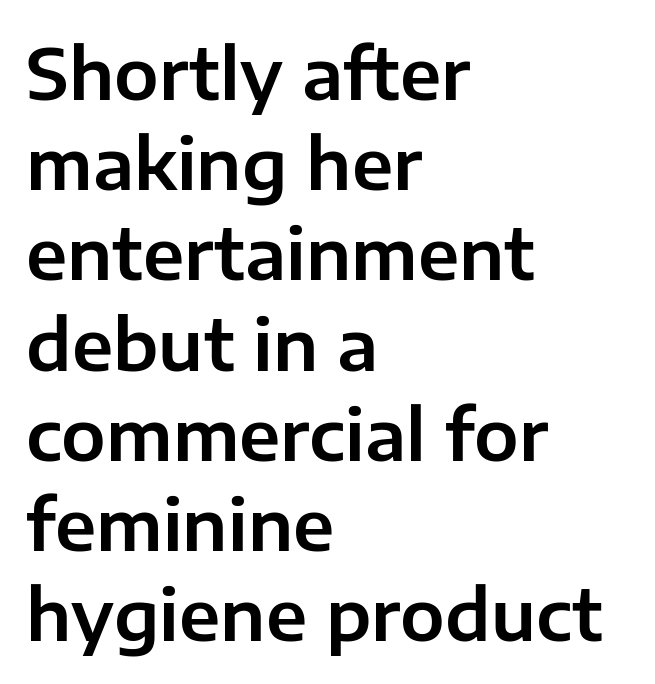
Each word holds together tightly as a unit, with standard inter-letter gaps. Is there any slant? The stems are plumb. Each letter keeps its own natural width here, so spacing adapts to shape. You can tell from the bare stems that sans-serif type was used. Only glyphs here, with clear space below each row.
